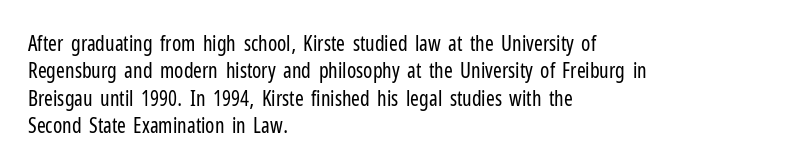
The image shows 21 px text type, upright; set left-aligned, normal line spacing (1.3x), normal letter spacing, not underlined.
